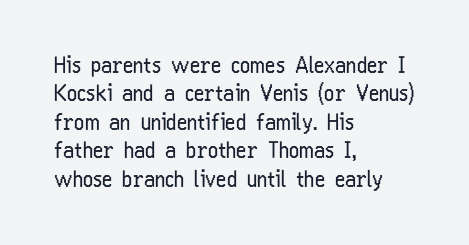
Rule under the text: the space is simply empty. Honestly, the letter spacing is just normal — you wouldn't notice it. The font's upright variant was chosen for this text. The strokes are not fattened; the text isn't bold. Layout note: lines flush left. The designer left line spacing at the default.
